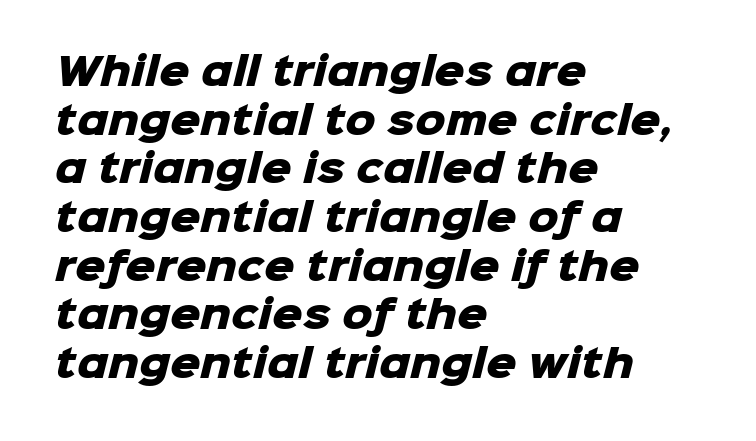
{"serif": "no", "bold": "yes", "weight": "heavy", "width": "normal", "stroke_contrast": "low", "x_height": "medium", "monospaced": "no", "underline": "no", "align": "left", "line_spacing": "normal", "line_spacing_ratio": 1.28, "letter_spacing": "normal", "letter_spacing_em": 0.0, "glyph_px": 38}
